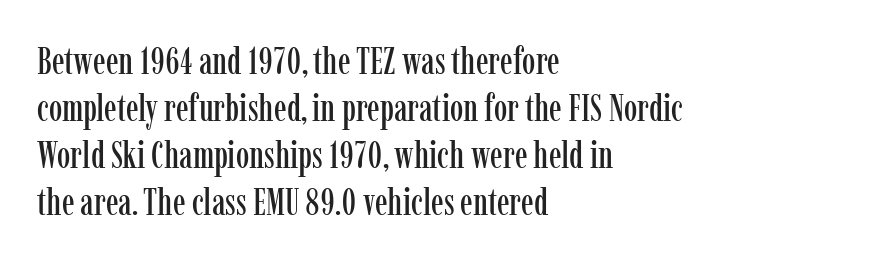
Q: Is the text italic (slanted)? A: No, it is upright.
Q: Is the typeface a serif or a sans-serif typeface? A: Serif.
Q: Is the text underlined? A: No.
Q: How is the paragraph aligned? A: Left-aligned.
Q: Is the spacing between letters normal or unusually wide? A: Normal.
Q: Width (condensed, normal, or wide)? A: Condensed.
Q: Stroke contrast? A: Low.
Q: x-height? A: Medium.
Q: Monospaced? A: No.
